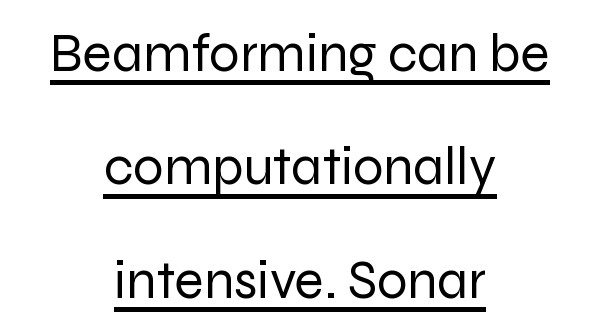
Q: Is the text bold? A: No.
Q: Is the text italic (slanted)? A: No, it is upright.
Q: Is the typeface a serif or a sans-serif typeface? A: Sans-serif.
Q: Is the text underlined? A: Yes.
Q: How is the paragraph aligned? A: Centered.
Q: Is the spacing between letters normal or unusually wide? A: Normal.
Q: Is the spacing between lines tight, normal or loose? A: Loose.
Q: Width (condensed, normal, or wide)? A: Normal.
Q: Stroke contrast? A: Low.
Q: x-height? A: Medium.
Q: Monospaced? A: No.
